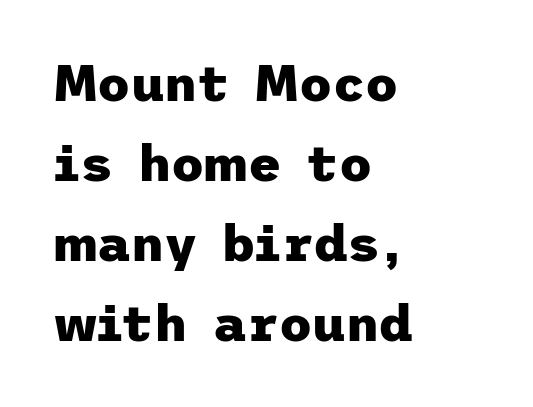
The image shows 51 px heavy sans-serif type, upright; set left-aligned, normal line spacing (1.57x), normal letter spacing, not underlined; low stroke contrast and a medium x-height.
